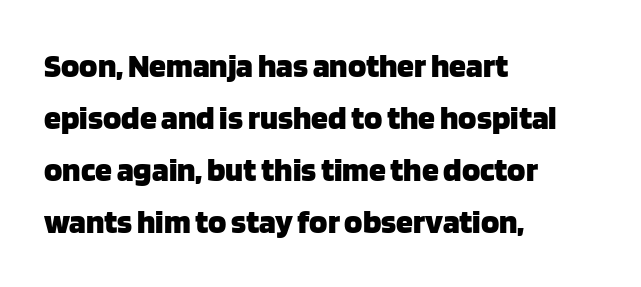
Q: Is the text bold? A: Yes.
Q: Is the text italic (slanted)? A: No, it is upright.
Q: Is the typeface a serif or a sans-serif typeface? A: Sans-serif.
Q: Is the text underlined? A: No.
Q: How is the paragraph aligned? A: Left-aligned.
Q: Is the spacing between letters normal or unusually wide? A: Normal.
Q: Is the spacing between lines tight, normal or loose? A: Normal.
Q: Width (condensed, normal, or wide)? A: Normal.
Q: Stroke contrast? A: Low.
Q: x-height? A: Large.
Q: Monospaced? A: No.
